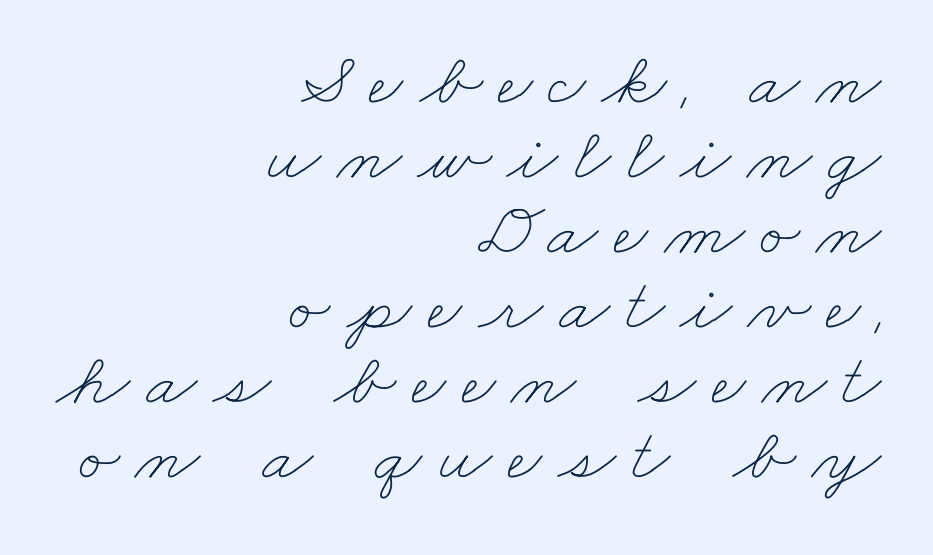
The image shows 75 px thin, wide type; set right-aligned, tight line spacing (1.0x), unusually wide letter spacing (+0.21 em), not underlined; low stroke contrast and a small x-height.
